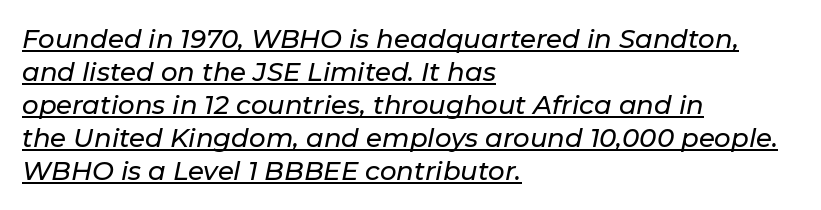
This sample keeps an unexceptional amount of space between lines. The text carries the slant typical of an italic or oblique font. The typesetter chose a ragged-right arrangement here. This rendering leaves character spacing at its baseline value. Honestly, the underline is the first thing you notice here.
